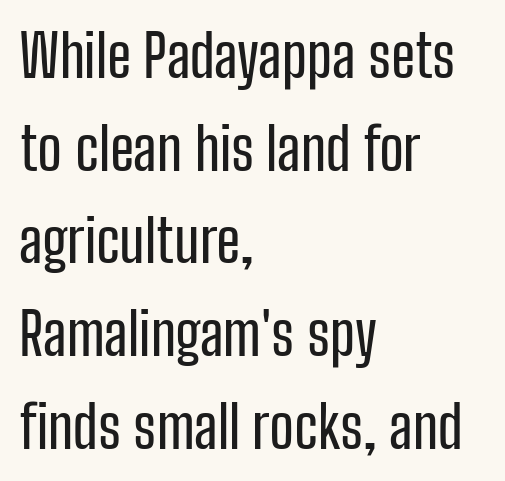
{"serif": "no", "italic": "no", "width": "condensed", "stroke_contrast": "low", "x_height": "medium", "monospaced": "no", "underline": "no", "align": "left", "line_spacing": "normal", "line_spacing_ratio": 1.57, "letter_spacing": "normal", "letter_spacing_em": 0.0, "glyph_px": 59}
